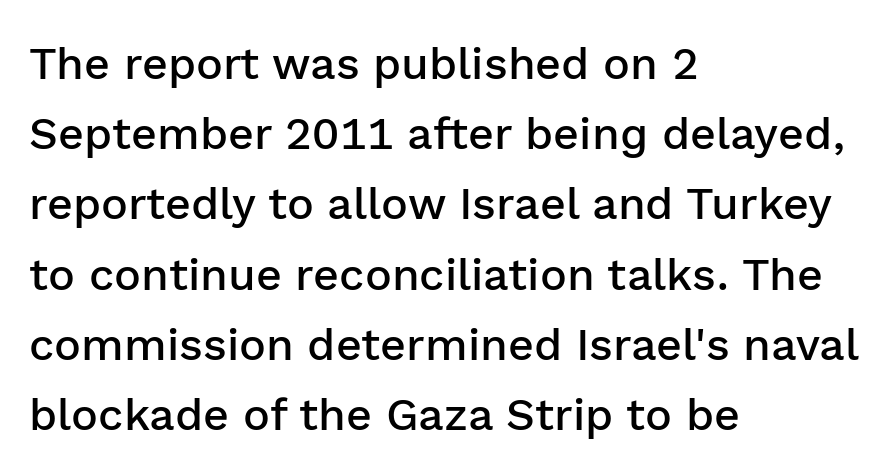
{"serif": "no", "italic": "no", "bold": "semi", "weight": "semibold", "width": "normal", "stroke_contrast": "low", "x_height": "medium", "monospaced": "no", "underline": "no", "align": "left", "line_spacing": "normal", "line_spacing_ratio": 1.56, "letter_spacing": "normal", "letter_spacing_em": 0.0, "glyph_px": 45}
